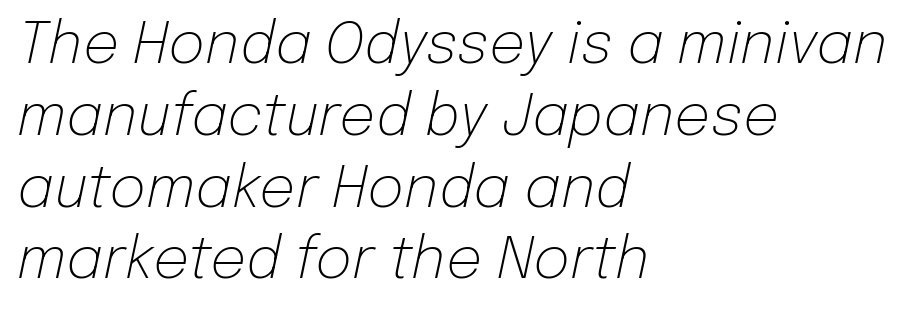
{"italic": "yes", "lean": "right", "slant_degrees": 12, "bold": "no", "weight": "light", "width": "normal", "stroke_contrast": "low", "x_height": "medium", "monospaced": "no", "underline": "no", "align": "left", "line_spacing": "normal", "line_spacing_ratio": 1.26, "letter_spacing": "normal", "letter_spacing_em": 0.0, "glyph_px": 57}
